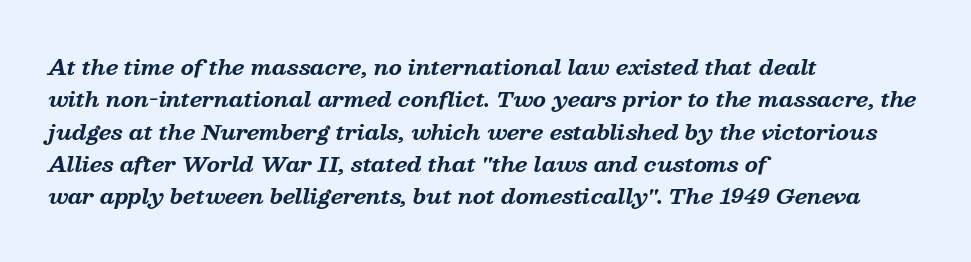
The characters look thick and weighty, a clear bold. Rule under the text: the space is simply empty. Leading matches the norm, producing a regular column. The horizontal fit of the characters is conventional and even.
